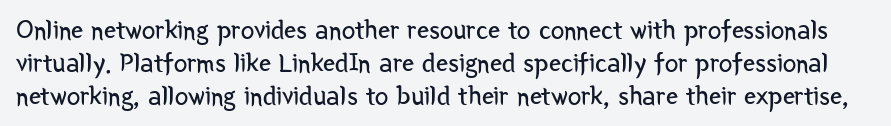
Q: Is the text bold? A: No.
Q: Is the text italic (slanted)? A: No, it is upright.
Q: Is the text underlined? A: No.
Q: Is the spacing between letters normal or unusually wide? A: Normal.
